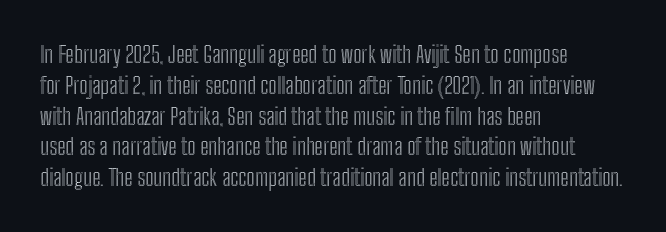
The image shows 23 px text type, upright; set left-aligned, normal line spacing (1.34x), normal letter spacing, not underlined.
